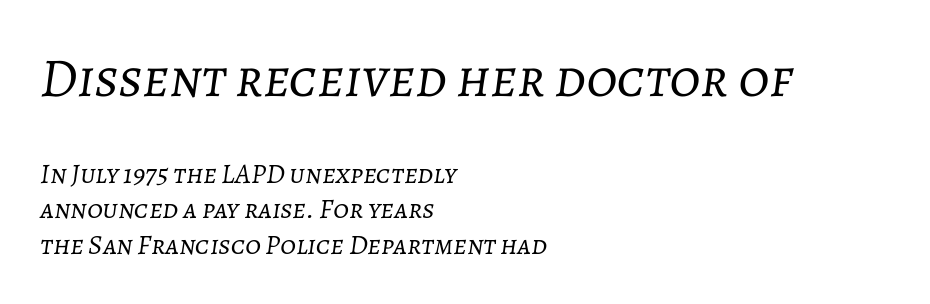
The image shows 55 px light type, italic (leaning right); set left-aligned, normal line spacing (1.27x), normal letter spacing, not underlined; the first (top) block is 1.96x larger; low stroke contrast and a medium x-height.
